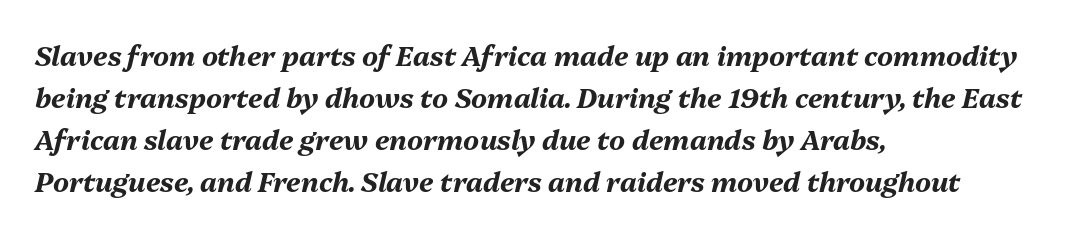
These lines sit exactly where default settings would place them. Underline: absent. The typesetting leans heavy: a genuine bold. When letters slant like this, we call the style italic. The lines in this sample share a left origin and differ only in where they stop.
